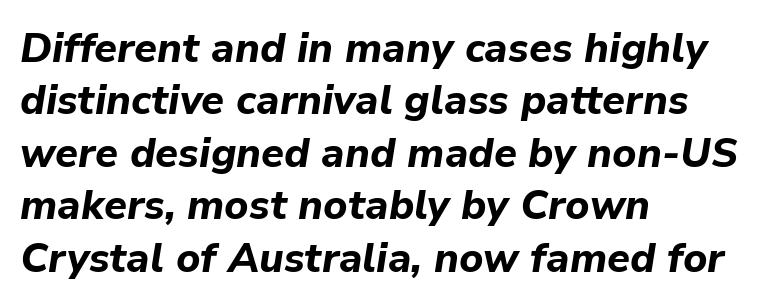
These lines sit exactly where default settings would place them. The ragged edge is on the right, which tells us the setting is flush left. The glyphs are unaccompanied by any horizontal stroke below them. There is no visible air inserted between adjacent glyphs. The letters are slanted; this is an italic face. On the weight axis this lands at bold, roughly 700.
